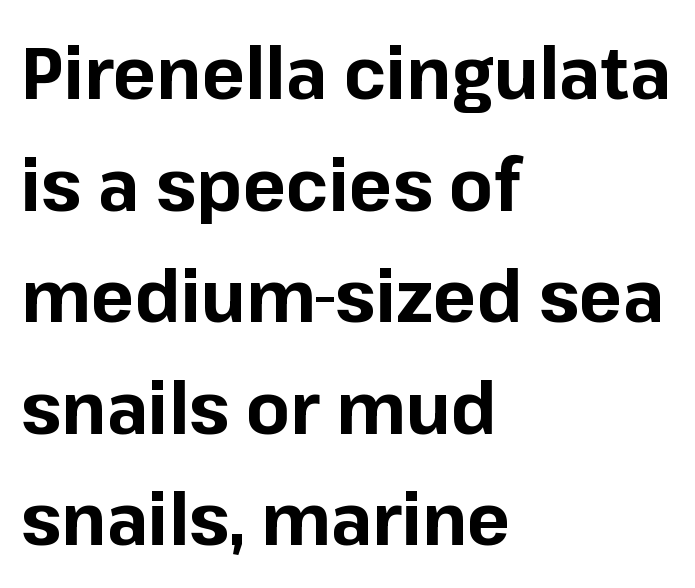
Q: Is the text bold? A: Yes.
Q: Is the text italic (slanted)? A: No, it is upright.
Q: Is the typeface a serif or a sans-serif typeface? A: Sans-serif.
Q: Is the text underlined? A: No.
Q: How is the paragraph aligned? A: Left-aligned.
Q: Is the spacing between letters normal or unusually wide? A: Normal.
Q: Is the spacing between lines tight, normal or loose? A: Normal.
Q: Width (condensed, normal, or wide)? A: Normal.
Q: Stroke contrast? A: Low.
Q: x-height? A: Medium.
Q: Monospaced? A: No.
